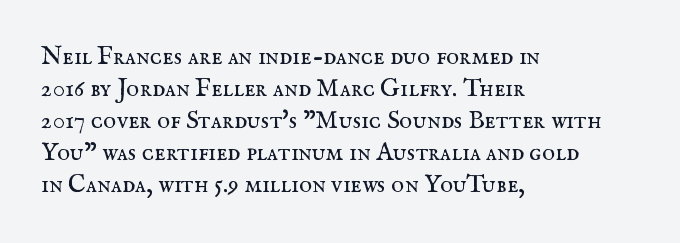
The image shows 25 px text type, upright; set left-aligned, normal line spacing (1.28x), normal letter spacing, not underlined.
